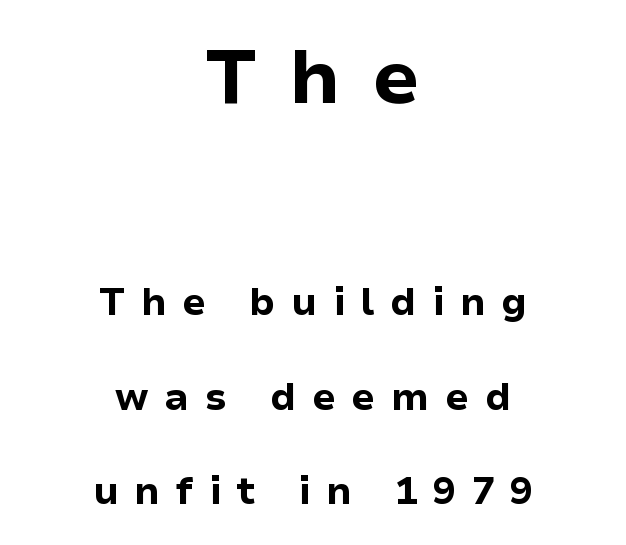
The image shows 76 px bold sans-serif type, upright; set centered, loose line spacing (2.49x), unusually wide letter spacing (+0.41 em), not underlined; the first (top) block is 2.0x larger; low stroke contrast and a medium x-height.
